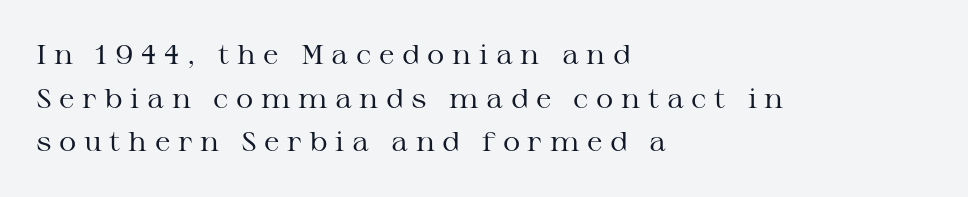
{"italic": "no", "bold": "no", "underline": "no", "align": "left", "line_spacing": "normal", "line_spacing_ratio": 1.62, "letter_spacing": "wide", "letter_spacing_em": 0.28, "glyph_px": 27}
